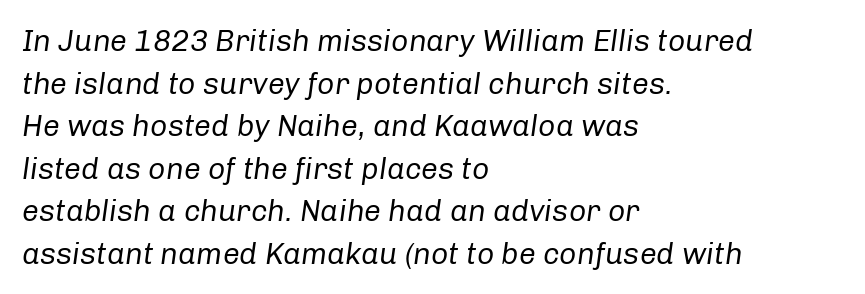
The image shows 30 px regular-weight type, italic (leaning right); set left-aligned, normal line spacing (1.42x), normal letter spacing, not underlined; low stroke contrast and a medium x-height.
